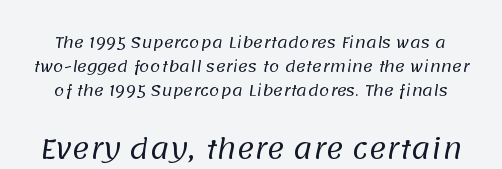
The words here are not underlined. Honestly, the row spacing looks completely unremarkable. There is no visible air inserted between adjacent glyphs. The lower block of text is set noticeably larger than the block above it.
